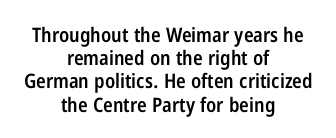
The image shows 20 px text type, upright; set centered, line spacing 1.16x, normal letter spacing, not underlined.
